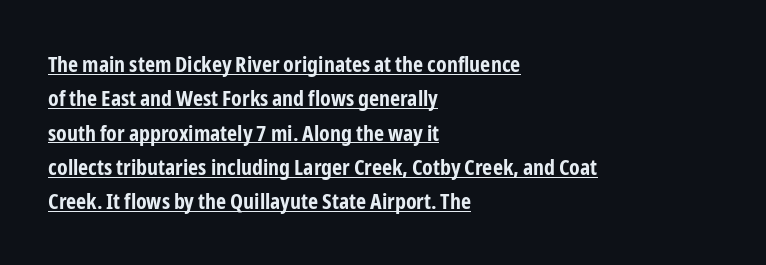
{"italic": "no", "bold": "yes", "underline": "yes", "align": "left", "line_spacing": "normal", "line_spacing_ratio": 1.56, "letter_spacing": "normal", "letter_spacing_em": 0.0, "glyph_px": 22}
